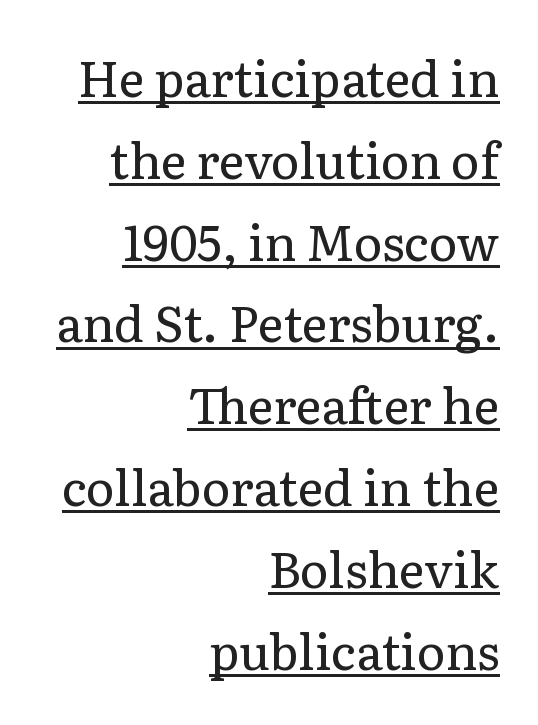
Q: Is the text bold? A: No.
Q: Is the text italic (slanted)? A: No, it is upright.
Q: Is the typeface a serif or a sans-serif typeface? A: Serif.
Q: Is the text underlined? A: Yes.
Q: How is the paragraph aligned? A: Right-aligned.
Q: Is the spacing between letters normal or unusually wide? A: Normal.
Q: Is the spacing between lines tight, normal or loose? A: Normal.
Q: Width (condensed, normal, or wide)? A: Normal.
Q: Stroke contrast? A: Low.
Q: x-height? A: Medium.
Q: Monospaced? A: No.
